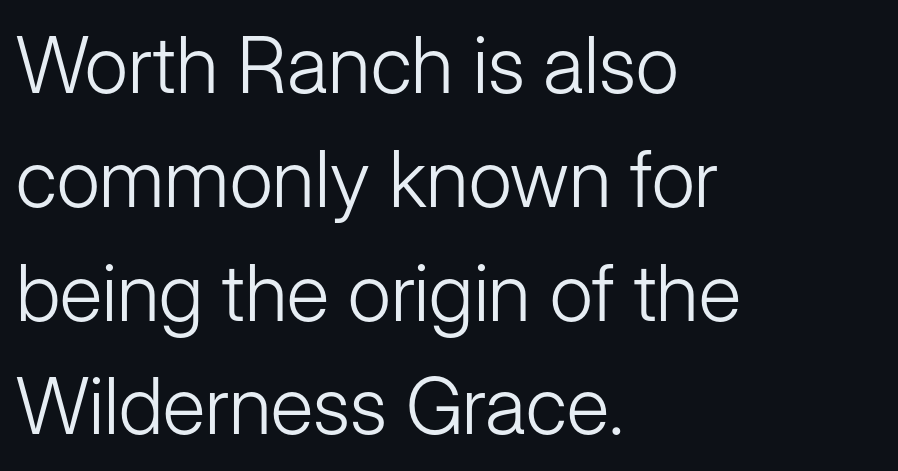
Q: Is the text bold? A: No.
Q: Is the text italic (slanted)? A: No, it is upright.
Q: Is the typeface a serif or a sans-serif typeface? A: Sans-serif.
Q: Is the text underlined? A: No.
Q: How is the paragraph aligned? A: Left-aligned.
Q: Is the spacing between letters normal or unusually wide? A: Normal.
Q: Is the spacing between lines tight, normal or loose? A: Normal.
Q: Width (condensed, normal, or wide)? A: Normal.
Q: Stroke contrast? A: Low.
Q: x-height? A: Medium.
Q: Monospaced? A: No.
